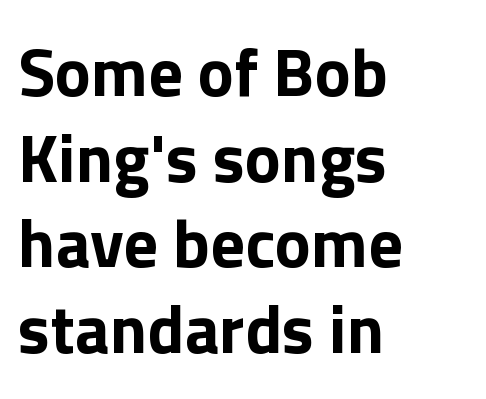
Q: Is the text bold? A: Yes.
Q: Is the text italic (slanted)? A: No, it is upright.
Q: Is the typeface a serif or a sans-serif typeface? A: Sans-serif.
Q: Is the text underlined? A: No.
Q: How is the paragraph aligned? A: Left-aligned.
Q: Is the spacing between letters normal or unusually wide? A: Normal.
Q: Is the spacing between lines tight, normal or loose? A: Normal.
Q: Width (condensed, normal, or wide)? A: Normal.
Q: x-height? A: Medium.
Q: Monospaced? A: No.
